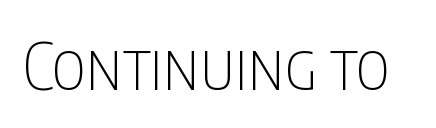
This is sans-serif lettering, the kind often seen on screens and signage. You could not count columns in this text — the font is proportionally spaced. Upright lettering throughout. Characters follow at the spacing the type designer built in. No extra ink here — the face is not bold. The space beneath each line is pristine and unruled.
